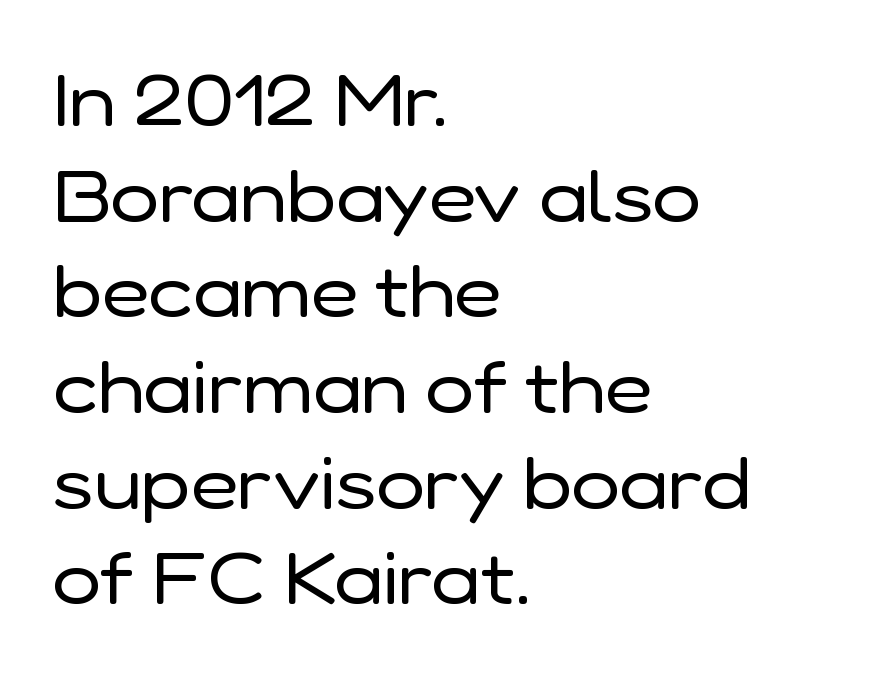
{"serif": "no", "italic": "no", "bold": "no", "weight": "regular", "width": "normal", "stroke_contrast": "low", "x_height": "medium", "monospaced": "no", "underline": "no", "align": "left", "line_spacing": "normal", "line_spacing_ratio": 1.31, "letter_spacing": "normal", "letter_spacing_em": 0.0, "glyph_px": 73}
